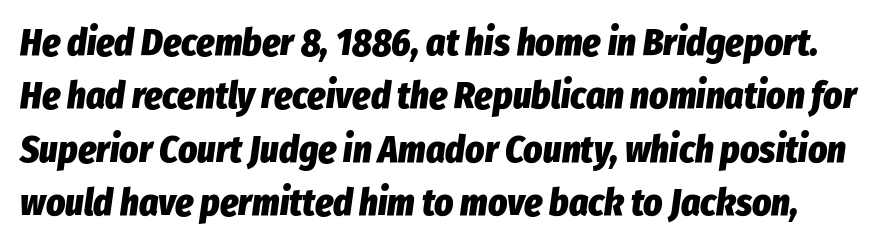
Q: Is the text bold? A: Yes.
Q: Is the text italic (slanted)? A: Yes, it leans right by about 8 degrees.
Q: Is the text underlined? A: No.
Q: Is the spacing between letters normal or unusually wide? A: Normal.
Q: Is the spacing between lines tight, normal or loose? A: Normal.
Q: Width (condensed, normal, or wide)? A: Condensed.
Q: Stroke contrast? A: Low.
Q: x-height? A: Medium.
Q: Monospaced? A: No.
